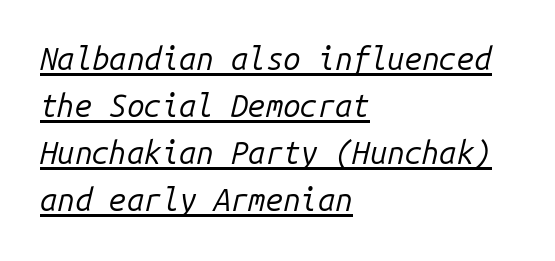
{"italic": "yes", "lean": "right", "slant_degrees": 14, "bold": "no", "weight": "regular", "width": "normal", "stroke_contrast": "low", "x_height": "medium", "monospaced": "yes", "underline": "yes", "align": "left", "line_spacing": "normal", "line_spacing_ratio": 1.52, "letter_spacing": "normal", "letter_spacing_em": 0.0, "glyph_px": 31}
